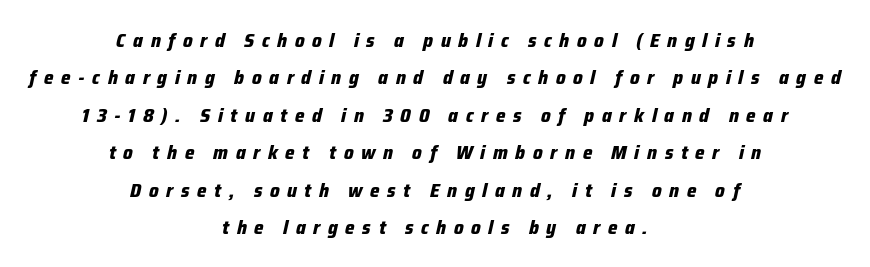
The image shows 20 px bold type, italic (leaning right); set centered, line spacing 1.87x, unusually wide letter spacing (+0.38 em), not underlined.
